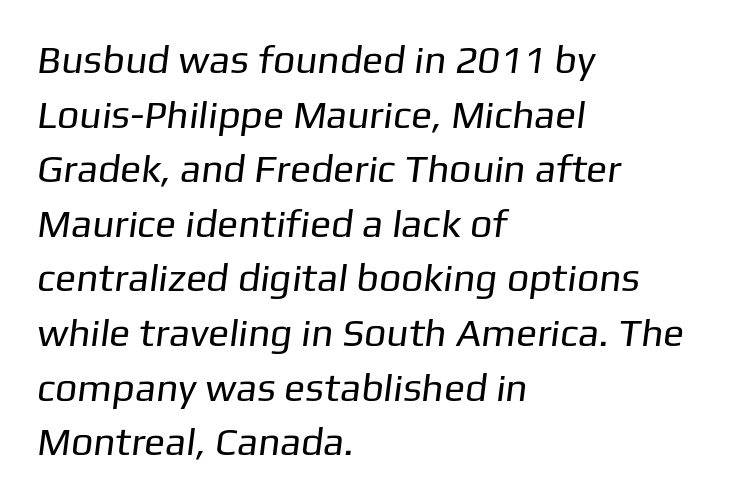
{"serif": "no", "bold": "no", "weight": "regular", "width": "normal", "stroke_contrast": "low", "x_height": "medium", "monospaced": "no", "underline": "no", "align": "left", "line_spacing": "normal", "line_spacing_ratio": 1.4, "letter_spacing": "normal", "letter_spacing_em": 0.0, "glyph_px": 39}
